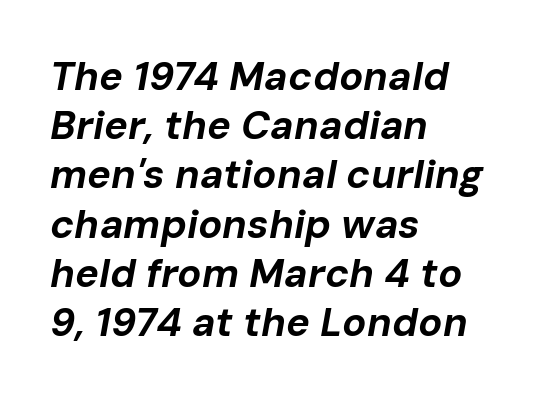
{"italic": "yes", "lean": "right", "slant_degrees": 10, "bold": "yes", "weight": "bold", "width": "normal", "stroke_contrast": "low", "x_height": "medium", "monospaced": "no", "underline": "no", "align": "left", "line_spacing_ratio": 1.23, "letter_spacing": "normal", "letter_spacing_em": 0.0, "glyph_px": 40}
